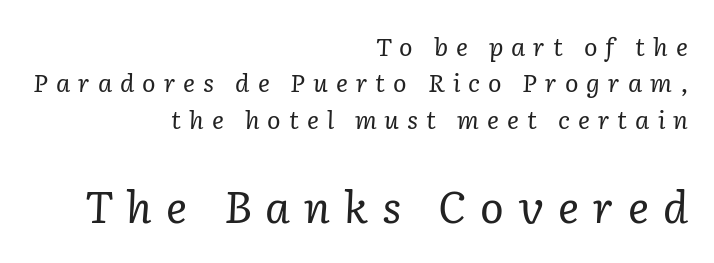
{"serif": "yes", "italic": "yes", "lean": "right", "slant_degrees": 2, "bold": "no", "weight": "regular", "width": "normal", "stroke_contrast": "low", "x_height": "medium", "monospaced": "no", "underline": "no", "align": "right", "line_spacing": "normal", "line_spacing_ratio": 1.46, "letter_spacing": "wide", "letter_spacing_em": 0.32, "larger_block": "second", "size_ratio": 1.76, "glyph_px": 44}
